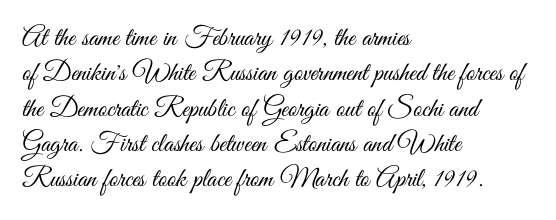
Q: Is the text bold? A: No.
Q: Is the text italic (slanted)? A: Yes.
Q: Is the text underlined? A: No.
Q: How is the paragraph aligned? A: Left-aligned.
Q: Is the spacing between letters normal or unusually wide? A: Normal.
Q: Is the spacing between lines tight, normal or loose? A: Normal.
